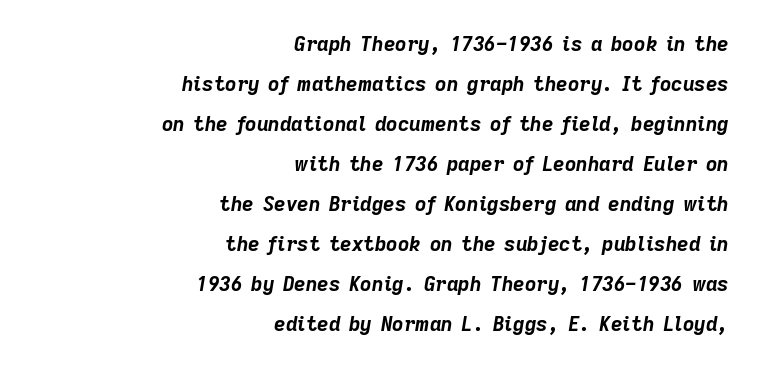
{"italic": "yes", "lean": "right", "slant_degrees": 9, "bold": "yes", "underline": "no", "align": "right", "line_spacing": "loose", "line_spacing_ratio": 2.0, "letter_spacing": "normal", "letter_spacing_em": 0.0, "glyph_px": 20}
